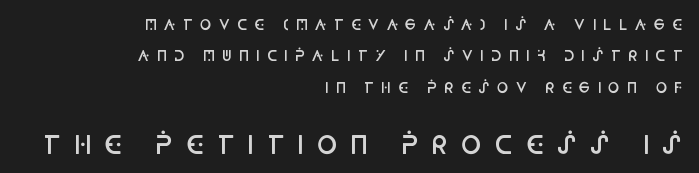
The image shows 25 px text type, upright; set right-aligned, loose line spacing (2.25x), unusually wide letter spacing (+0.49 em), not underlined; the second (bottom) block is 1.79x larger.
